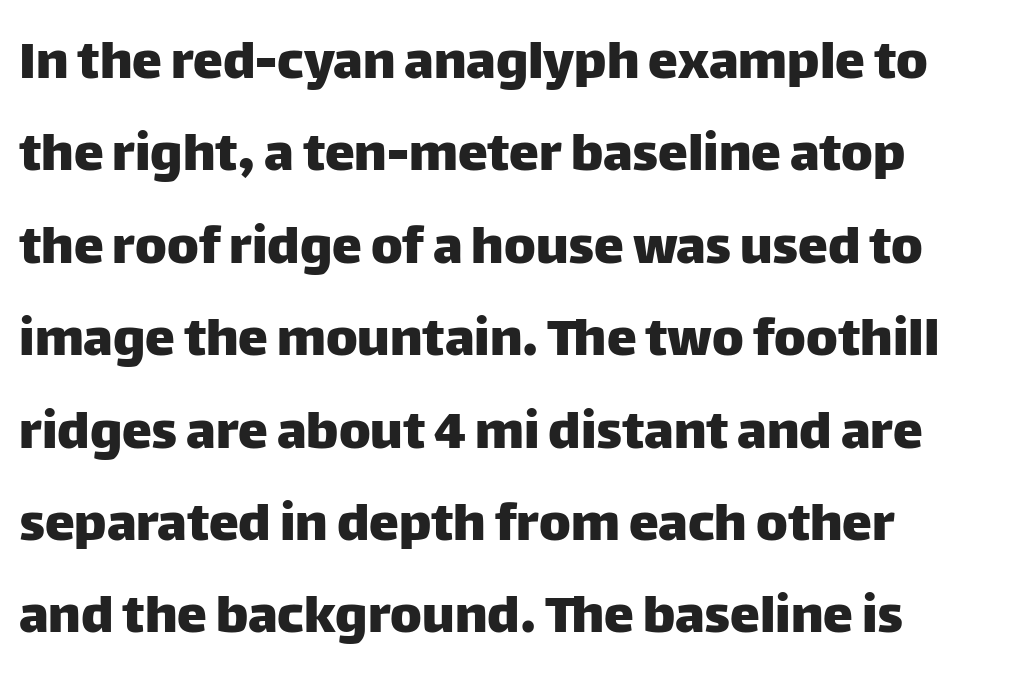
Q: Is the text italic (slanted)? A: No, it is upright.
Q: Is the typeface a serif or a sans-serif typeface? A: Sans-serif.
Q: Is the text underlined? A: No.
Q: How is the paragraph aligned? A: Left-aligned.
Q: Is the spacing between letters normal or unusually wide? A: Normal.
Q: Is the spacing between lines tight, normal or loose? A: Normal.
Q: Width (condensed, normal, or wide)? A: Normal.
Q: Stroke contrast? A: Low.
Q: x-height? A: Large.
Q: Monospaced? A: No.
